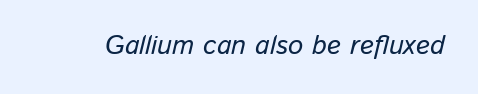
{"italic": "yes", "lean": "right", "slant_degrees": 13, "underline": "no", "letter_spacing": "normal", "letter_spacing_em": 0.0, "glyph_px": 27}
